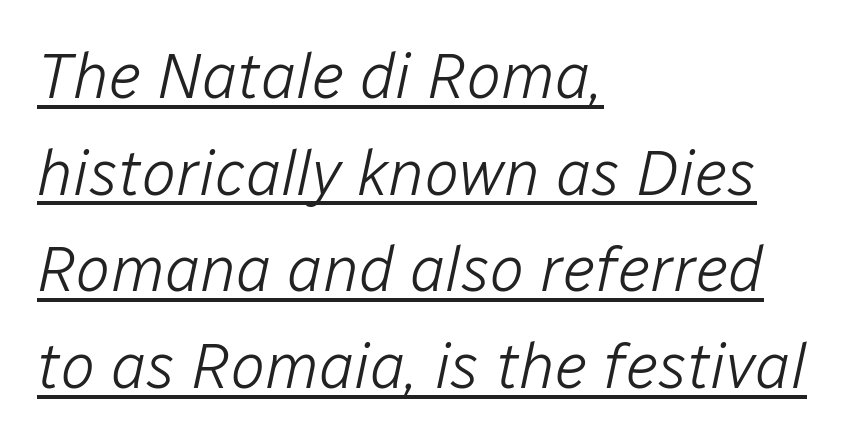
{"italic": "yes", "lean": "right", "slant_degrees": 12, "bold": "no", "weight": "light", "width": "normal", "stroke_contrast": "low", "x_height": "medium", "monospaced": "no", "underline": "yes", "align": "left", "line_spacing": "normal", "line_spacing_ratio": 1.51, "letter_spacing": "normal", "letter_spacing_em": 0.0, "glyph_px": 64}
